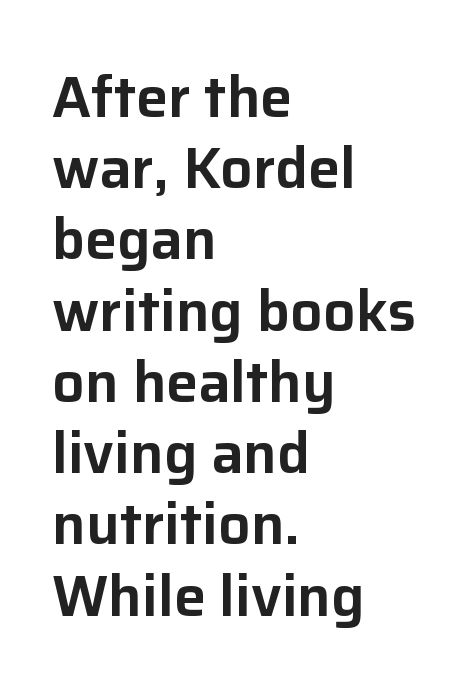
The image shows 57 px sans-serif type, upright; set left-aligned, normal line spacing (1.25x), normal letter spacing, not underlined; low stroke contrast and a medium x-height.
